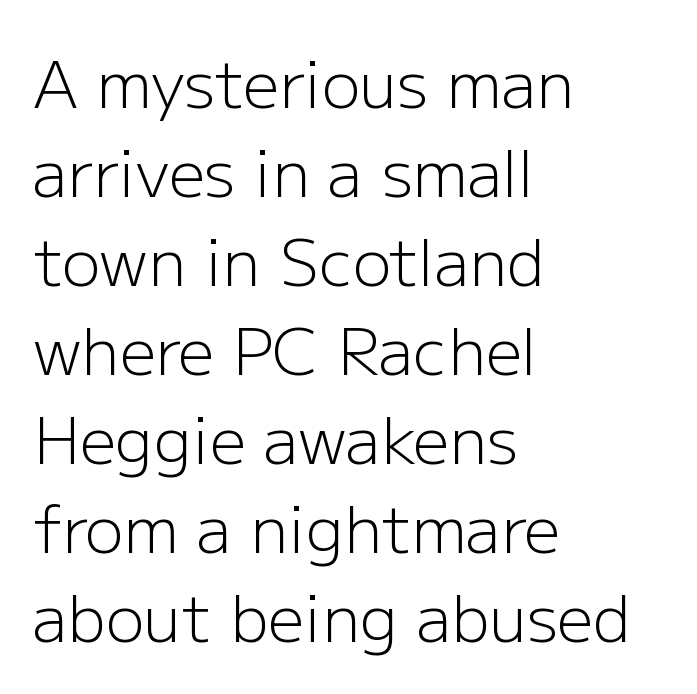
The image shows 64 px light sans-serif type, upright; set left-aligned, normal line spacing (1.39x), normal letter spacing, not underlined; low stroke contrast and a medium x-height.
